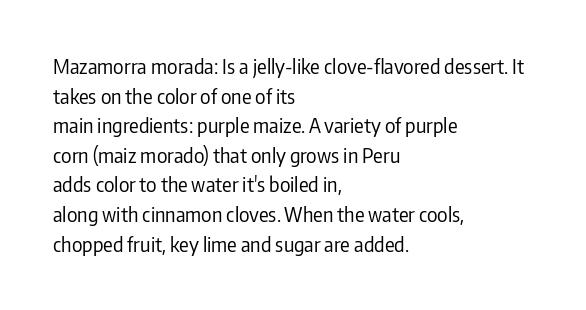
{"italic": "no", "bold": "no", "underline": "no", "align": "left", "line_spacing": "normal", "line_spacing_ratio": 1.48, "letter_spacing": "normal", "letter_spacing_em": 0.0, "glyph_px": 20}
